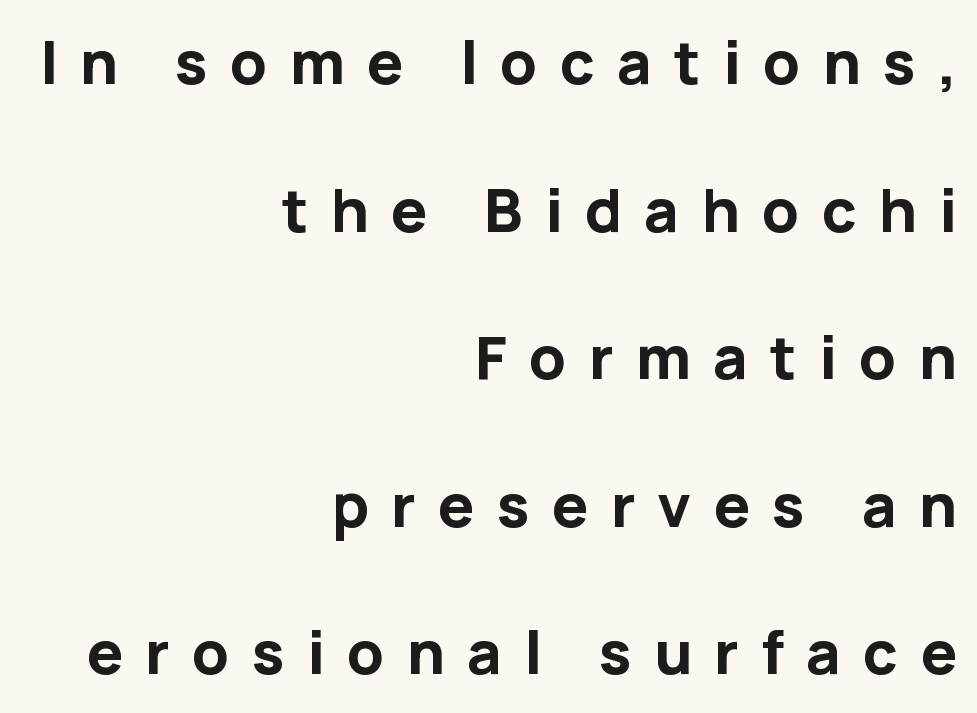
The image shows 60 px bold sans-serif type, upright; set right-aligned, loose line spacing (2.46x), unusually wide letter spacing (+0.37 em), not underlined; low stroke contrast and a medium x-height.
